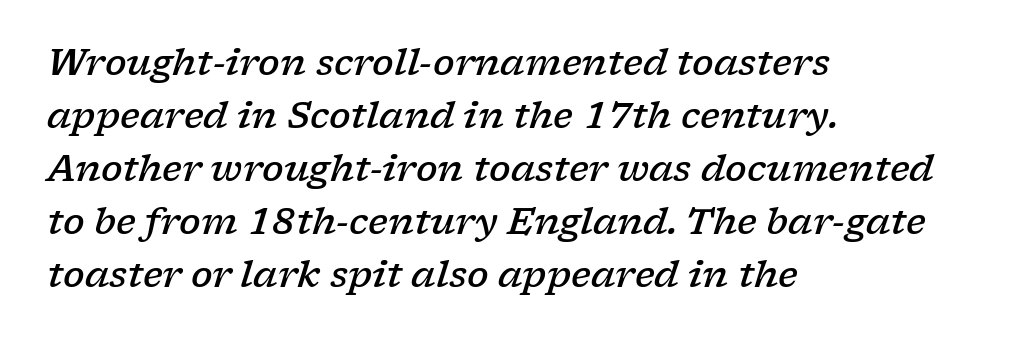
Q: Is the text bold? A: Semi-bold.
Q: Is the text italic (slanted)? A: Yes, it leans right by about 17 degrees.
Q: Is the typeface a serif or a sans-serif typeface? A: Serif.
Q: Is the text underlined? A: No.
Q: How is the paragraph aligned? A: Left-aligned.
Q: Is the spacing between letters normal or unusually wide? A: Normal.
Q: Is the spacing between lines tight, normal or loose? A: Normal.
Q: Width (condensed, normal, or wide)? A: Wide.
Q: Stroke contrast? A: Low.
Q: x-height? A: Medium.
Q: Monospaced? A: No.
